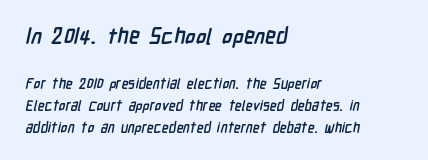
{"bold": "yes", "underline": "no", "align": "left", "line_spacing": "normal", "line_spacing_ratio": 1.54, "letter_spacing": "normal", "letter_spacing_em": 0.0, "larger_block": "first", "size_ratio": 1.57, "glyph_px": 22}
